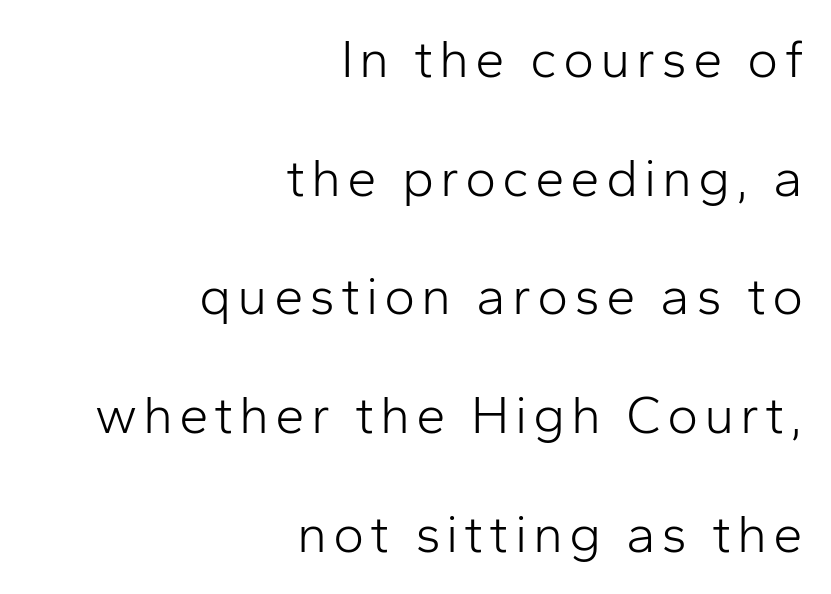
Q: Is the text bold? A: No.
Q: Is the text italic (slanted)? A: No, it is upright.
Q: Is the typeface a serif or a sans-serif typeface? A: Sans-serif.
Q: Is the text underlined? A: No.
Q: How is the paragraph aligned? A: Right-aligned.
Q: Is the spacing between lines tight, normal or loose? A: Loose.
Q: Width (condensed, normal, or wide)? A: Normal.
Q: Stroke contrast? A: Low.
Q: x-height? A: Medium.
Q: Monospaced? A: No.
